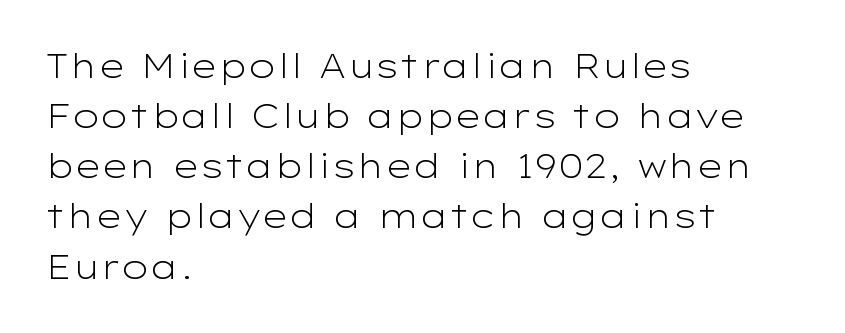
The image shows 33 px light, wide sans-serif type, upright; set left-aligned, normal line spacing (1.52x), normal letter spacing, not underlined; low stroke contrast and a medium x-height.
